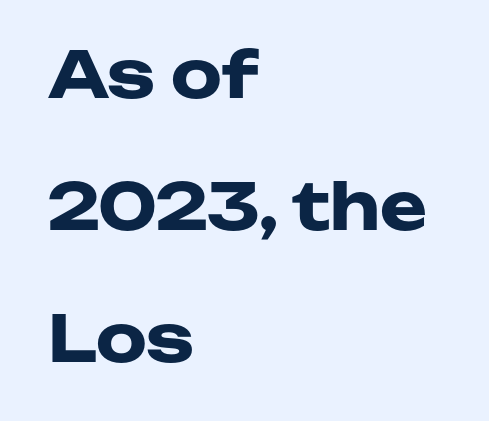
You could not count columns in this text — the font is proportionally spaced. Regarding serifs, this sample does without them. Does the lettering tilt? It doesn't — this is upright. The setting favours the left margin, as ordinary paragraphs usually do.
